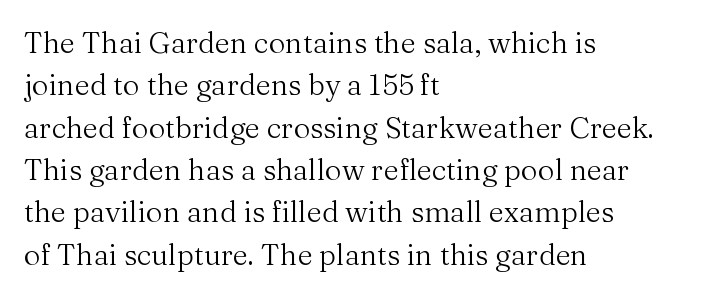
The image shows 29 px regular-weight serif type, upright; set left-aligned, normal line spacing (1.46x), normal letter spacing, not underlined; medium stroke contrast and a medium x-height.
